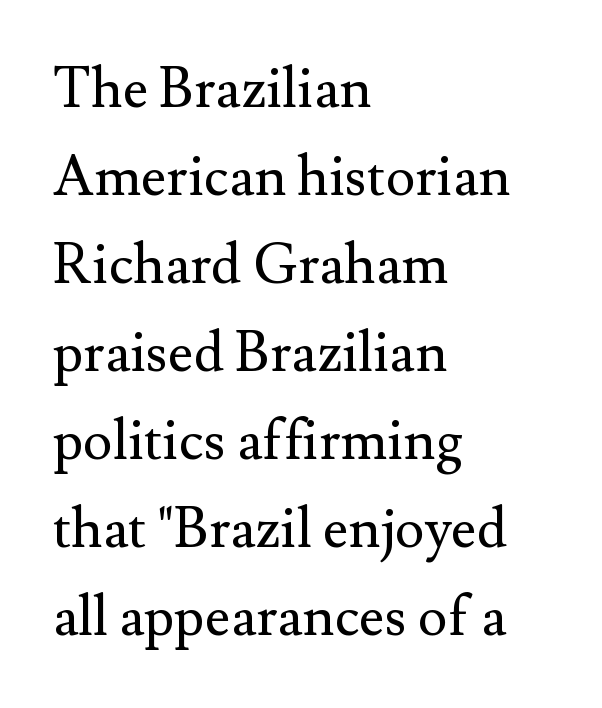
Q: Is the text bold? A: No.
Q: Is the text italic (slanted)? A: No, it is upright.
Q: Is the typeface a serif or a sans-serif typeface? A: Serif.
Q: Is the text underlined? A: No.
Q: How is the paragraph aligned? A: Left-aligned.
Q: Is the spacing between letters normal or unusually wide? A: Normal.
Q: Is the spacing between lines tight, normal or loose? A: Normal.
Q: Width (condensed, normal, or wide)? A: Normal.
Q: Stroke contrast? A: Medium.
Q: x-height? A: Small.
Q: Monospaced? A: No.
